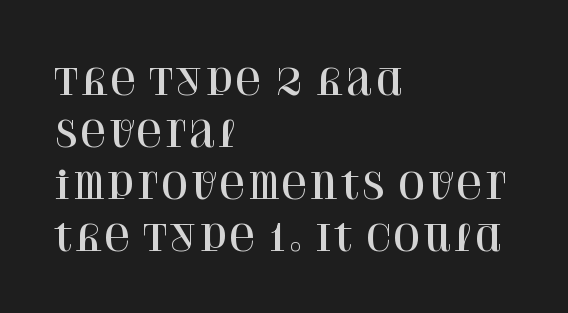
What's the leading like? Ordinary, nothing unusual. The rag falls on the right side of this text block. A clean baseline with only descenders dipping below it. Note: serifs present on the glyphs.
